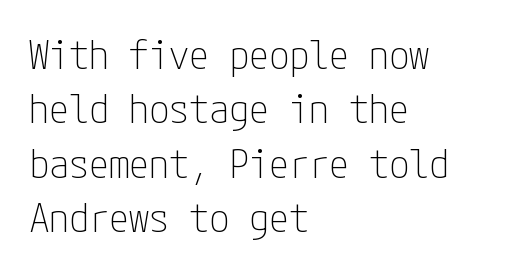
The image shows 40 px thin, condensed sans-serif type, upright; set left-aligned, normal line spacing (1.36x), normal letter spacing, not underlined; low stroke contrast and a medium x-height.
